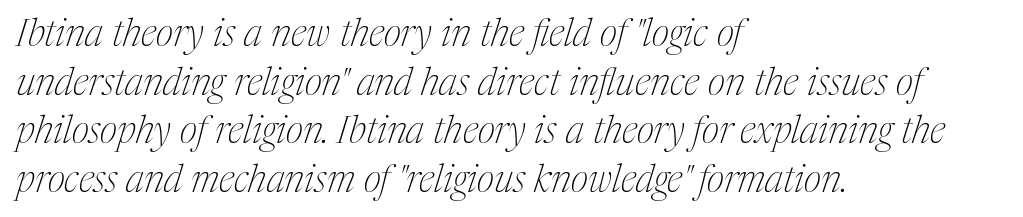
{"serif": "yes", "italic": "yes", "lean": "right", "slant_degrees": 17, "bold": "no", "weight": "thin", "width": "condensed", "stroke_contrast": "medium", "x_height": "medium", "monospaced": "no", "underline": "no", "align": "left", "line_spacing": "normal", "line_spacing_ratio": 1.28, "letter_spacing": "normal", "letter_spacing_em": 0.0, "glyph_px": 38}
